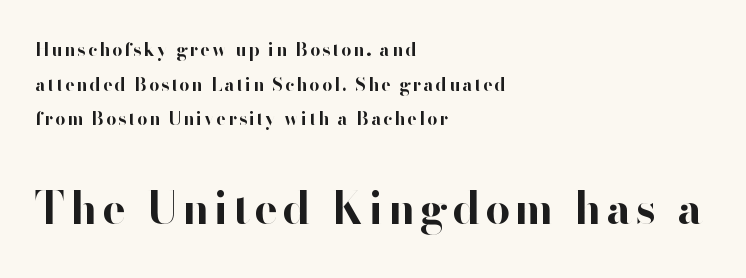
The image shows 44 px bold sans-serif type, upright; set left-aligned, loose line spacing (1.93x), not underlined; the second (bottom) block is 2.44x larger; high stroke contrast and a small x-height.
